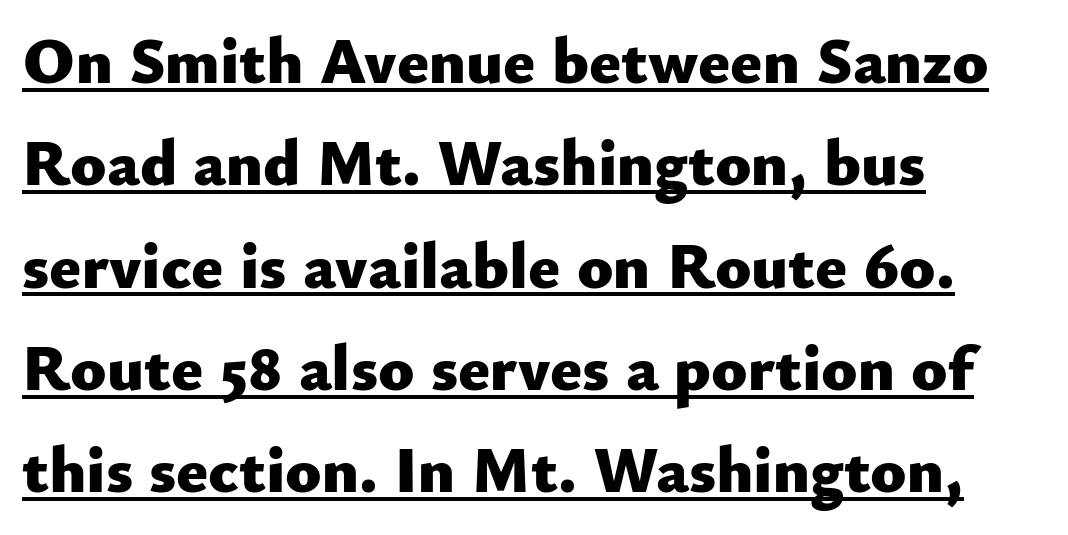
{"serif": "no", "italic": "no", "bold": "yes", "weight": "heavy", "width": "normal", "stroke_contrast": "low", "x_height": "small", "monospaced": "no", "underline": "yes", "align": "left", "line_spacing": "normal", "line_spacing_ratio": 1.55, "letter_spacing": "normal", "letter_spacing_em": 0.0, "glyph_px": 66}
